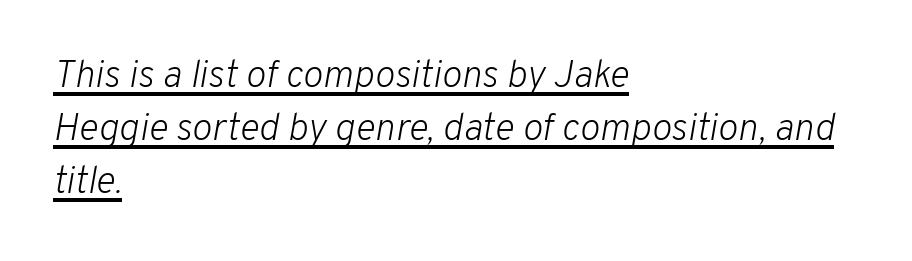
Q: Is the text bold? A: No.
Q: Is the text italic (slanted)? A: Yes, it leans right by about 10 degrees.
Q: Is the text underlined? A: Yes.
Q: How is the paragraph aligned? A: Left-aligned.
Q: Is the spacing between letters normal or unusually wide? A: Normal.
Q: Is the spacing between lines tight, normal or loose? A: Normal.
Q: Width (condensed, normal, or wide)? A: Normal.
Q: Stroke contrast? A: Low.
Q: x-height? A: Medium.
Q: Monospaced? A: No.
